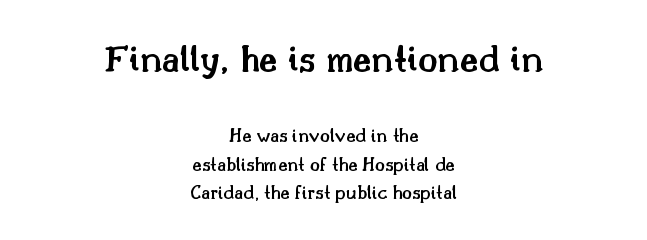
The image shows 40 px semibold serif type, upright; set centered, normal line spacing (1.43x), normal letter spacing, not underlined; the first (top) block is 2.0x larger; medium stroke contrast and a small x-height.
